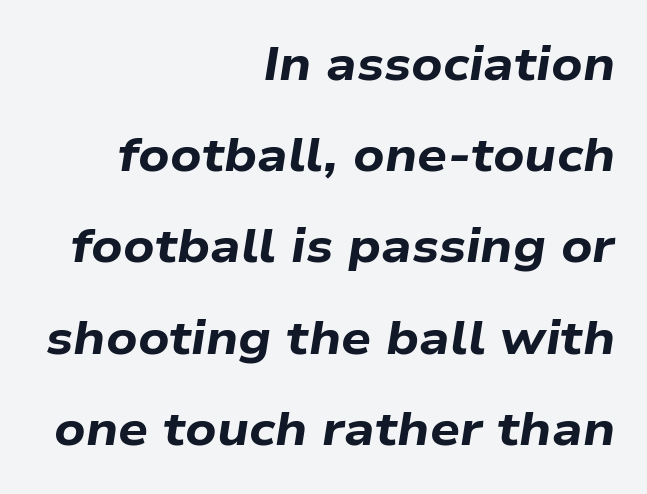
{"italic": "yes", "lean": "right", "slant_degrees": 9, "bold": "yes", "weight": "bold", "width": "wide", "stroke_contrast": "low", "x_height": "medium", "monospaced": "no", "underline": "no", "align": "right", "line_spacing": "loose", "line_spacing_ratio": 1.94, "letter_spacing": "normal", "letter_spacing_em": 0.0, "glyph_px": 47}
